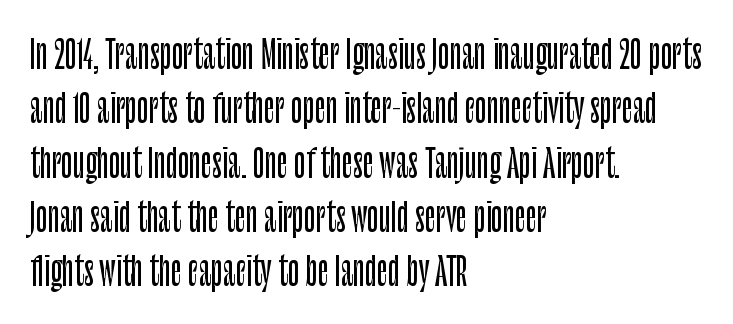
Proportional: the letters do not fall into vertical columns. The baseline area is clear. This rendering employs a face without finishing strokes, i.e., a sans-serif. If you measured baseline to baseline, you'd find a middling distance. Which margin do the lines hug? The left one — the right edge is uneven.
